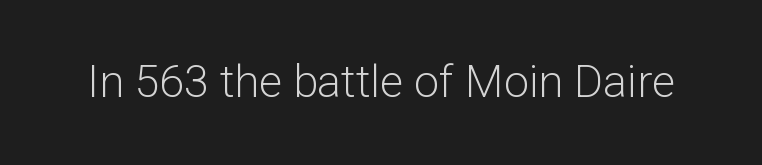
The image shows 45 px light sans-serif type, upright; set normal letter spacing, not underlined; low stroke contrast and a medium x-height.
